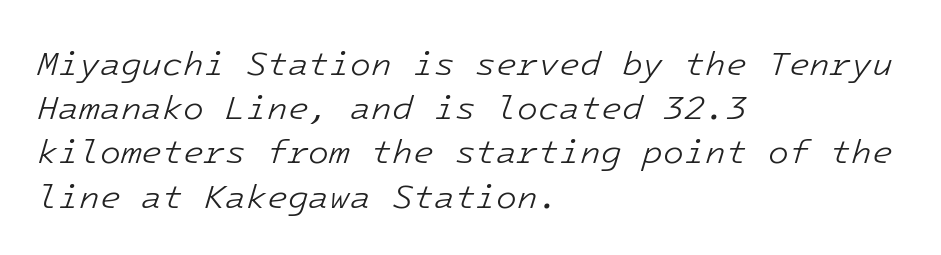
The image shows 34 px light type, italic (leaning right), monospaced; set left-aligned, normal line spacing (1.3x), normal letter spacing, not underlined; low stroke contrast and a medium x-height.
